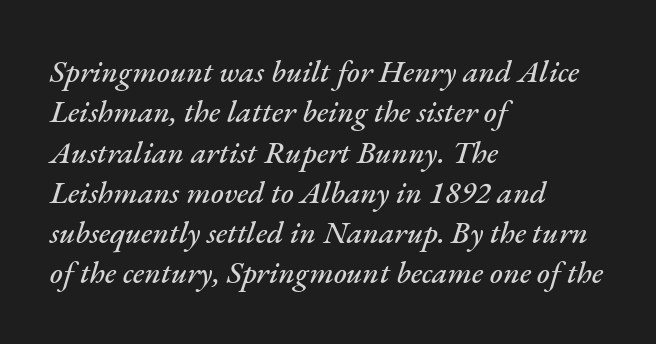
The image shows 31 px text type, italic (leaning right); set left-aligned, normal line spacing (1.3x), normal letter spacing, not underlined; medium stroke contrast and a small x-height.
